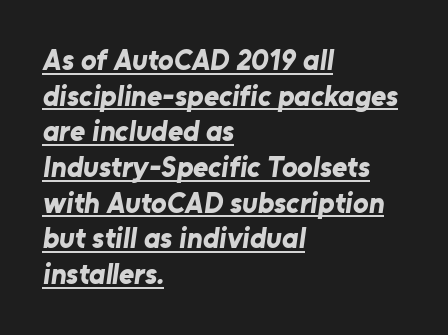
Q: Is the text bold? A: Yes.
Q: Is the typeface a serif or a sans-serif typeface? A: Sans-serif.
Q: Is the text underlined? A: Yes.
Q: How is the paragraph aligned? A: Left-aligned.
Q: Is the spacing between letters normal or unusually wide? A: Normal.
Q: Width (condensed, normal, or wide)? A: Normal.
Q: Stroke contrast? A: Low.
Q: x-height? A: Medium.
Q: Monospaced? A: No.
